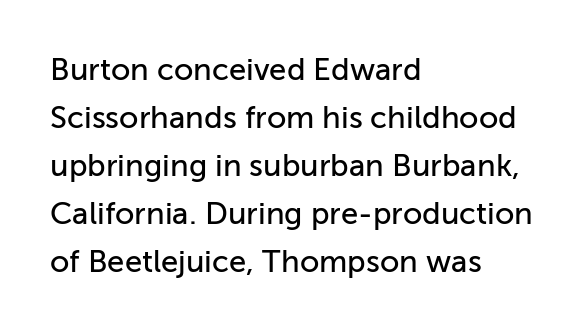
Posture: vertical. Check where the strokes stop: nothing finishes them off — pure sans. A typesetter would call this proportional, since set widths differ per character. The letterforms sit shoulder to shoulder at normal distance. In terms of leading, this rendering sits right in the middle. Underlining? Definitely not there.
